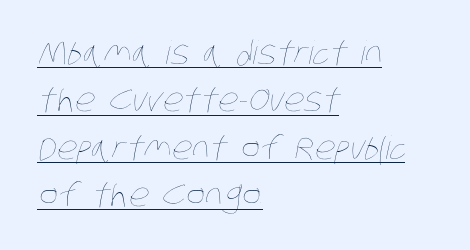
The image shows 32 px thin, condensed type; set left-aligned, normal line spacing (1.48x), normal letter spacing, underlined; low stroke contrast and a large x-height.
